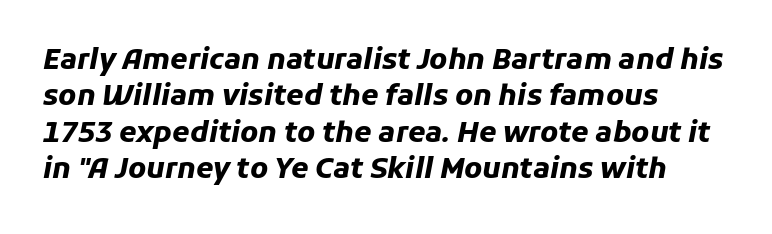
The image shows 28 px heavy type, italic (leaning right); set left-aligned, normal line spacing (1.3x), normal letter spacing, not underlined; low stroke contrast and a medium x-height.
